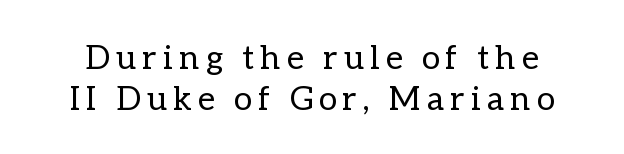
{"italic": "no", "bold": "no", "weight": "regular", "width": "normal", "stroke_contrast": "low", "x_height": "medium", "monospaced": "no", "underline": "no", "line_spacing_ratio": 1.24, "glyph_px": 33}
